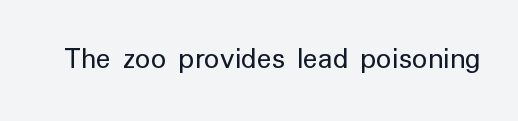
Varying glyph widths throughout — classic text-font behaviour. This sample uses plain, unmodified letter spacing. Nobody drew a line under any word here. Summary of weight: not heavy and not bold.
